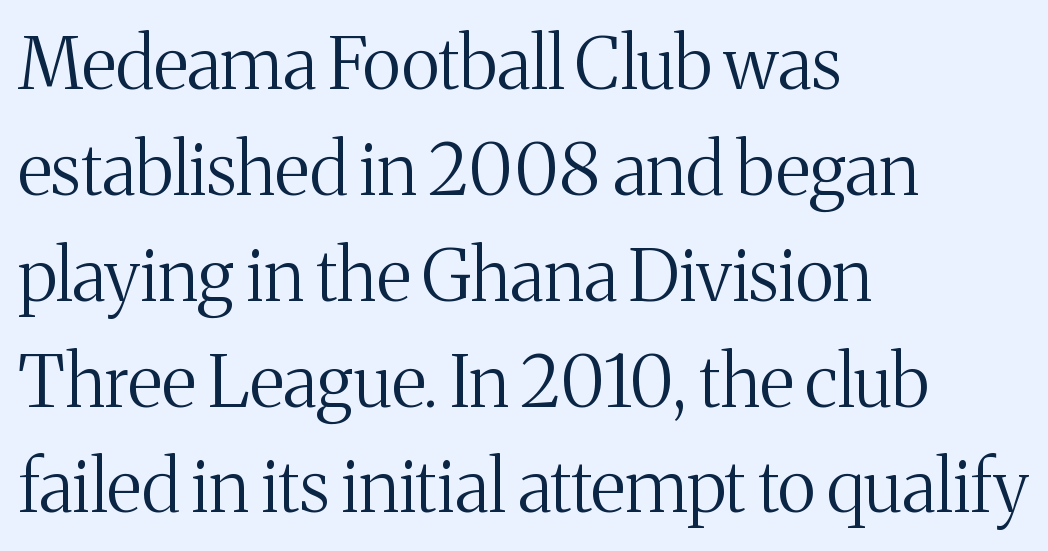
Q: Is the text bold? A: No.
Q: Is the text italic (slanted)? A: No, it is upright.
Q: Is the typeface a serif or a sans-serif typeface? A: Serif.
Q: Is the text underlined? A: No.
Q: How is the paragraph aligned? A: Left-aligned.
Q: Is the spacing between letters normal or unusually wide? A: Normal.
Q: Is the spacing between lines tight, normal or loose? A: Normal.
Q: Width (condensed, normal, or wide)? A: Normal.
Q: Stroke contrast? A: Medium.
Q: x-height? A: Medium.
Q: Monospaced? A: No.
